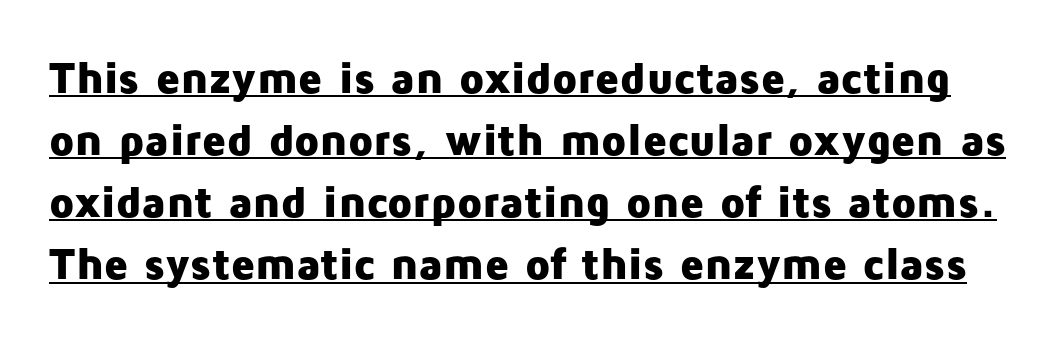
{"serif": "no", "italic": "no", "bold": "yes", "weight": "heavy", "width": "normal", "stroke_contrast": "low", "x_height": "medium", "monospaced": "no", "underline": "yes", "line_spacing": "normal", "line_spacing_ratio": 1.38, "letter_spacing": "normal", "letter_spacing_em": 0.0, "glyph_px": 45}
